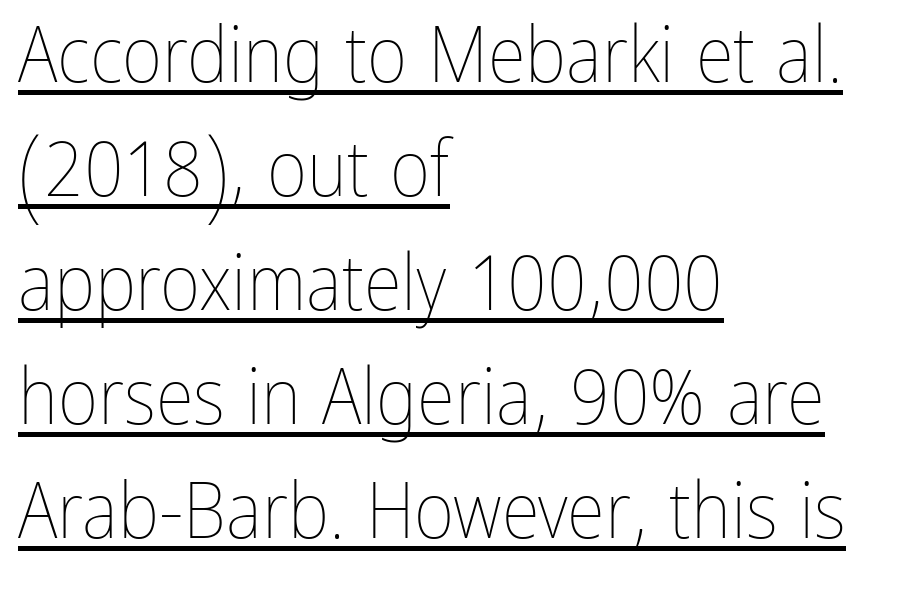
The image shows 78 px thin, condensed type, upright; set left-aligned, normal line spacing (1.46x), normal letter spacing, underlined; low stroke contrast and a medium x-height.
